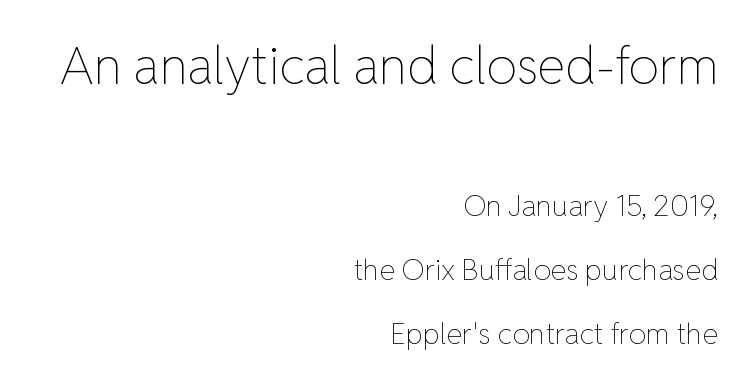
Casual observation: everything's shoved over to the right. The passage shown has conventional tracking throughout. This reads as an unemphasized weight, regular at the heaviest. This sample trades compactness for vertical openness between lines.
